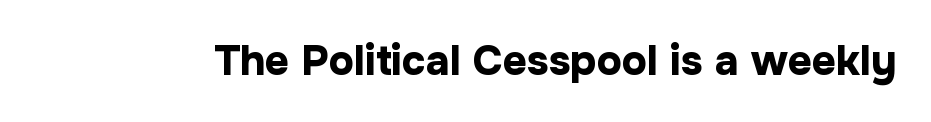
The image shows 42 px bold sans-serif type, upright; set normal letter spacing, not underlined; low stroke contrast and a medium x-height.
